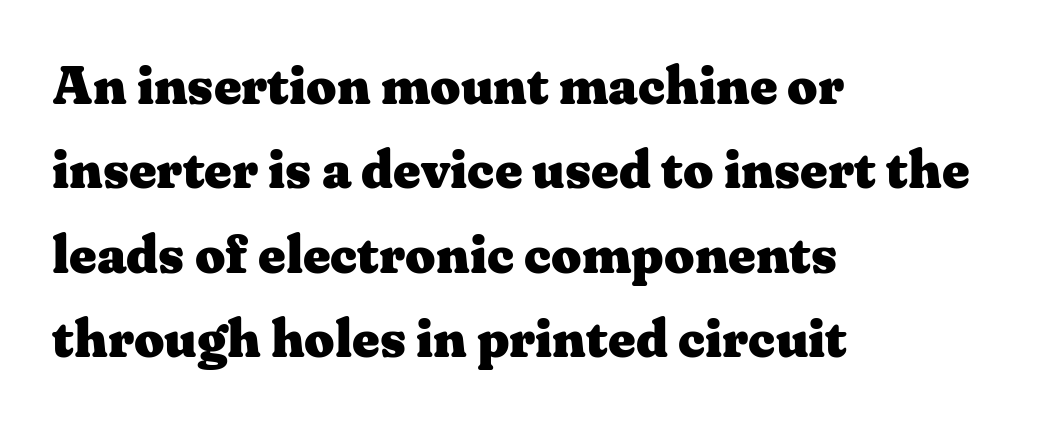
Q: Is the text bold? A: Yes.
Q: Is the text italic (slanted)? A: No, it is upright.
Q: Is the typeface a serif or a sans-serif typeface? A: Serif.
Q: Is the text underlined? A: No.
Q: How is the paragraph aligned? A: Left-aligned.
Q: Is the spacing between letters normal or unusually wide? A: Normal.
Q: Is the spacing between lines tight, normal or loose? A: Normal.
Q: Width (condensed, normal, or wide)? A: Wide.
Q: Stroke contrast? A: Medium.
Q: x-height? A: Medium.
Q: Monospaced? A: No.
